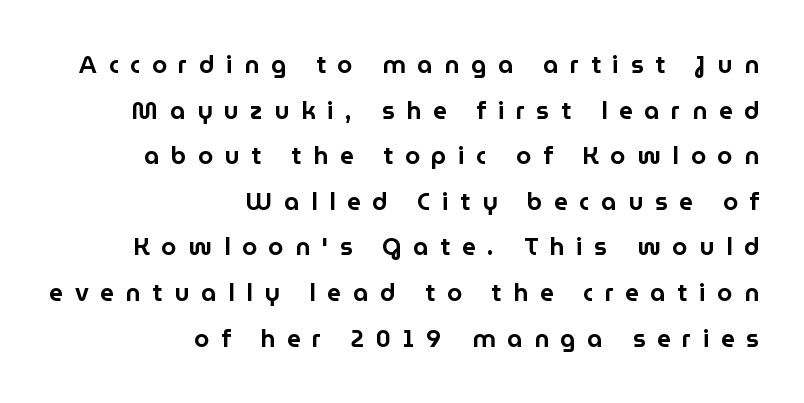
The image shows 24 px text type, upright; set right-aligned, loose line spacing (1.9x), unusually wide letter spacing (+0.49 em), not underlined.
